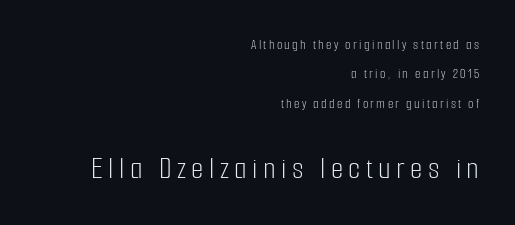
The image shows 32 px light, condensed sans-serif type, upright; set right-aligned, loose line spacing (2.09x), not underlined; the second (bottom) block is 2.29x larger; low stroke contrast and a medium x-height.
